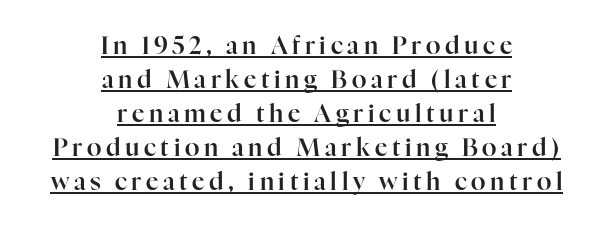
The vertical gap from one line to the next is medium. Posture: vertical. The rendering positions every line midway between the sides. The rendered words wear a rule along their underside.
